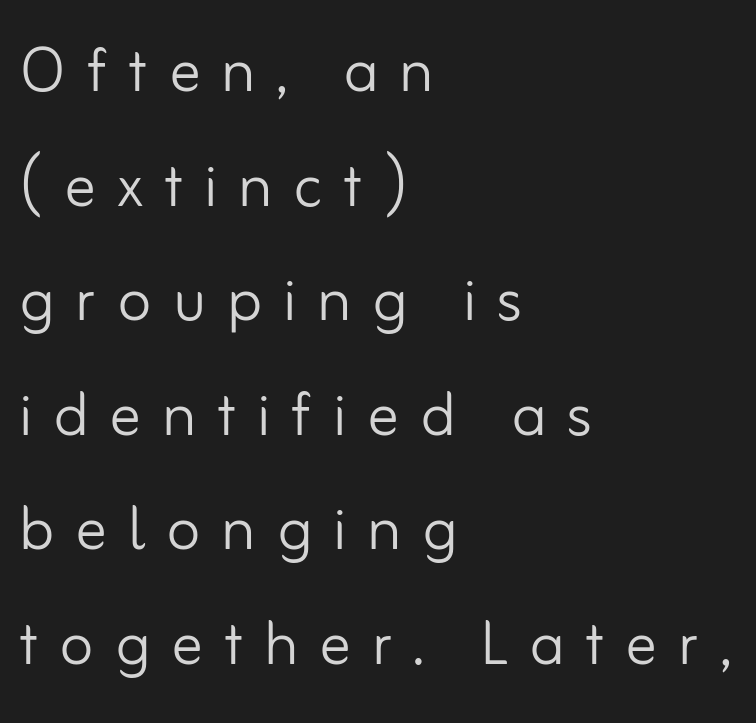
The image shows 79 px light sans-serif type, upright; set left-aligned, normal line spacing (1.45x), unusually wide letter spacing (+0.26 em), not underlined; low stroke contrast and a small x-height.
